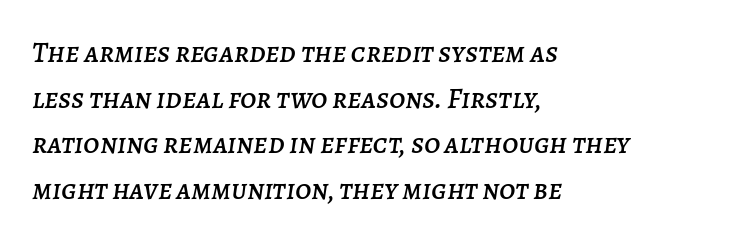
{"italic": "yes", "lean": "right", "slant_degrees": 7, "width": "normal", "stroke_contrast": "low", "x_height": "large", "monospaced": "no", "underline": "no", "align": "left", "line_spacing": "normal", "line_spacing_ratio": 1.57, "letter_spacing": "normal", "letter_spacing_em": 0.0, "glyph_px": 29}
